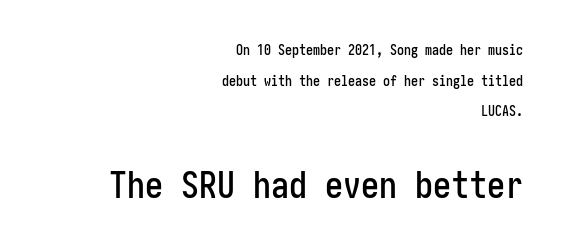
Quick note: underline off. Which of the two is more prominent by size? The second, at the bottom. Does extra space separate the letters? No, they use regular spacing. Short and long lines alike share a common ending point at right. The lettering holds an erect, upright posture throughout. Whoever set this chose breathing room over compactness in the vertical rhythm.
